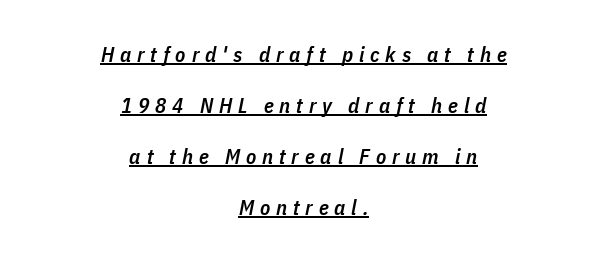
{"italic": "yes", "lean": "right", "slant_degrees": 11, "bold": "semi", "underline": "yes", "align": "center", "line_spacing": "loose", "line_spacing_ratio": 2.43, "letter_spacing": "wide", "letter_spacing_em": 0.28, "glyph_px": 21}
